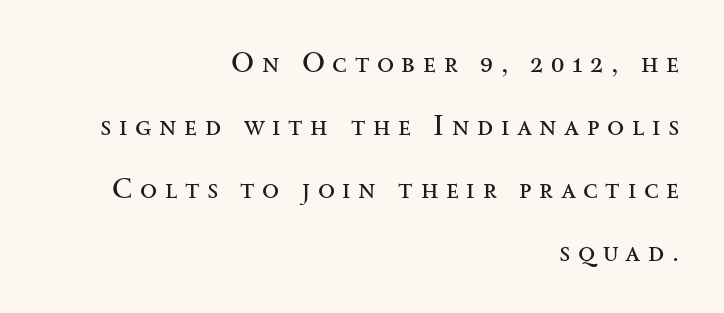
{"serif": "yes", "italic": "no", "bold": "no", "weight": "regular", "width": "wide", "stroke_contrast": "medium", "x_height": "small", "monospaced": "no", "underline": "no", "align": "right", "line_spacing": "loose", "line_spacing_ratio": 2.25, "letter_spacing": "wide", "letter_spacing_em": 0.27, "glyph_px": 28}
